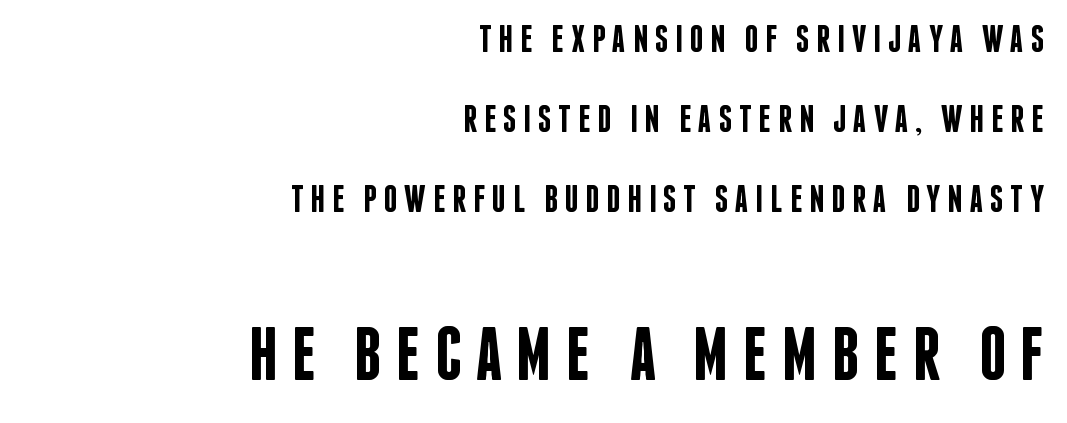
The image shows 76 px semibold, condensed sans-serif type, upright; set right-aligned, loose line spacing (2.1x), not underlined; the second (bottom) block is 2.0x larger; low stroke contrast and a large x-height.
